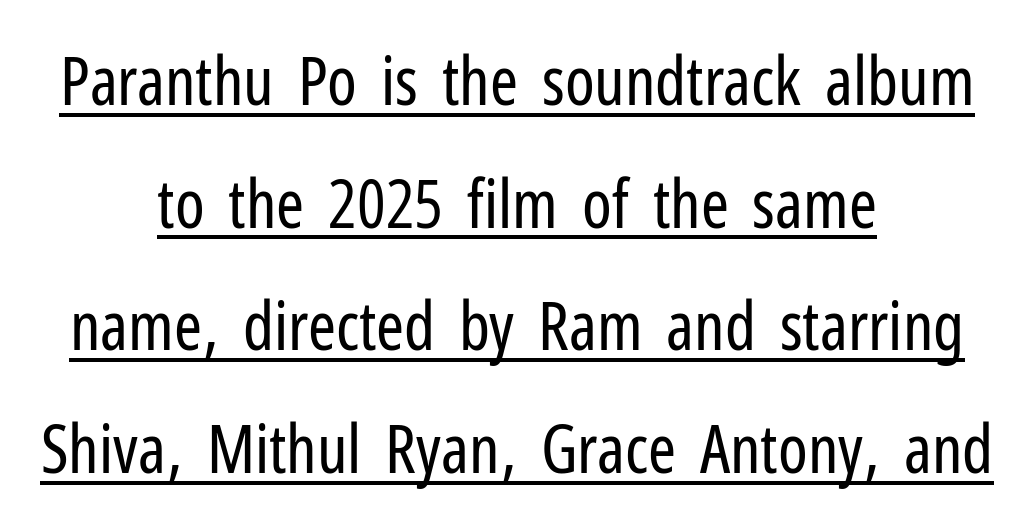
Q: Is the text bold? A: No.
Q: Is the text italic (slanted)? A: No, it is upright.
Q: Is the typeface a serif or a sans-serif typeface? A: Sans-serif.
Q: Is the text underlined? A: Yes.
Q: How is the paragraph aligned? A: Centered.
Q: Is the spacing between letters normal or unusually wide? A: Normal.
Q: Width (condensed, normal, or wide)? A: Condensed.
Q: Stroke contrast? A: Low.
Q: x-height? A: Medium.
Q: Monospaced? A: No.
